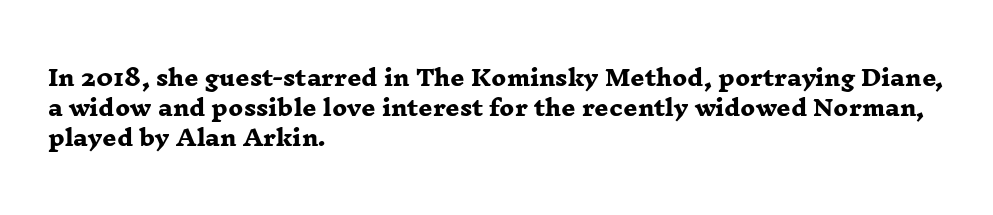
Q: Is the text bold? A: Yes.
Q: Is the text underlined? A: No.
Q: How is the paragraph aligned? A: Left-aligned.
Q: Is the spacing between letters normal or unusually wide? A: Normal.
Q: Is the spacing between lines tight, normal or loose? A: Normal.
